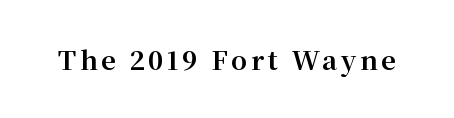
The image shows 26 px bold type, upright; set not underlined.
